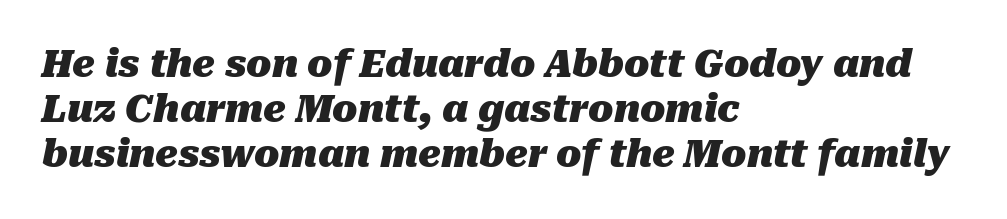
Q: Is the text bold? A: Yes.
Q: Is the text italic (slanted)? A: Yes, it leans right by about 10 degrees.
Q: Is the text underlined? A: No.
Q: How is the paragraph aligned? A: Left-aligned.
Q: Is the spacing between letters normal or unusually wide? A: Normal.
Q: Width (condensed, normal, or wide)? A: Normal.
Q: Stroke contrast? A: Medium.
Q: x-height? A: Medium.
Q: Monospaced? A: No.
